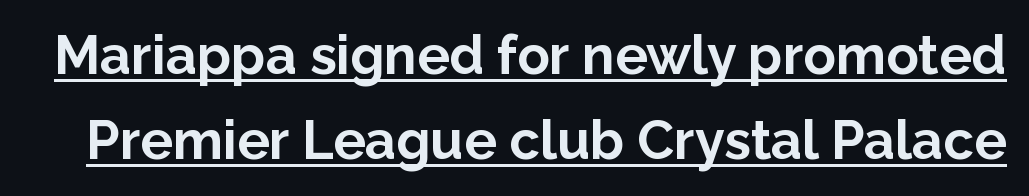
The image shows 54 px bold sans-serif type, upright; set normal line spacing (1.58x), normal letter spacing, underlined; low stroke contrast and a medium x-height.
